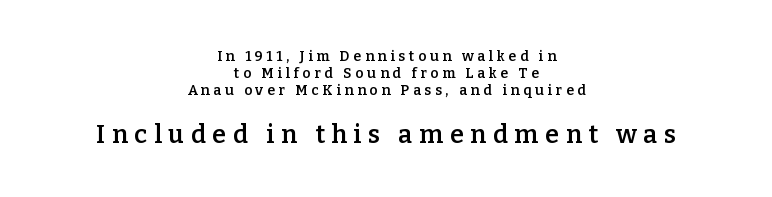
Quick note: not italic, upright. Words appear elongated and porous because spacing is wide. Underline: absent. Moderately thickened strokes mark this as semibold type. The emphasis by scale lands on block number two, below. The lines are quadded center.
